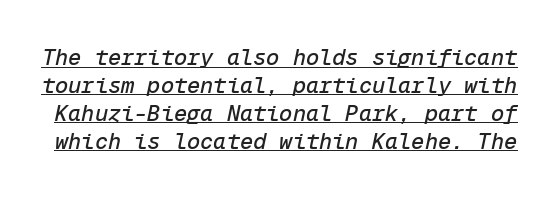
The rendering applies a slant to the glyphs. Short note: letters normally spaced. These lines sit exactly where default settings would place them. Every word sits above its own underline.
